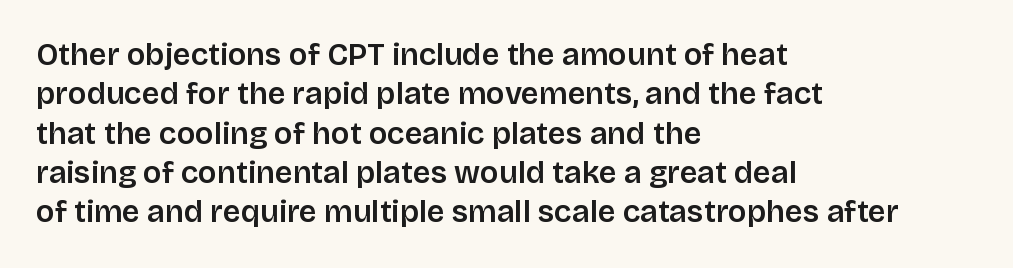
The image shows 31 px sans-serif type, upright; set left-aligned, normal line spacing (1.27x), normal letter spacing, not underlined; low stroke contrast and a large x-height.
